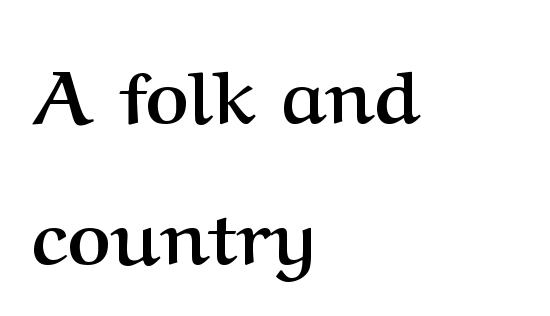
The image shows 75 px semibold serif type, upright; set left-aligned, line spacing 1.88x, normal letter spacing, not underlined; medium stroke contrast and a medium x-height.
